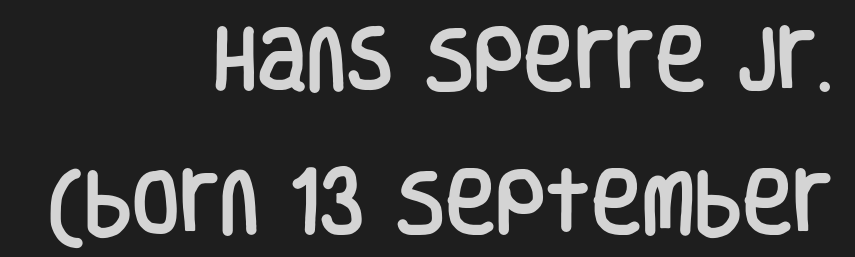
The image shows 69 px condensed sans-serif type, upright; set right-aligned, loose line spacing (2.07x), normal letter spacing, not underlined; low stroke contrast and a large x-height.
